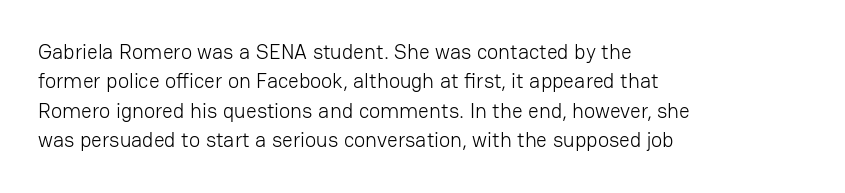
A clean baseline with only descenders dipping below it. If you drew a line through each stem, it would be perfectly vertical. Honestly, the row spacing looks completely unremarkable. Is this a heavy cut? Hardly; it is regular or lighter.
